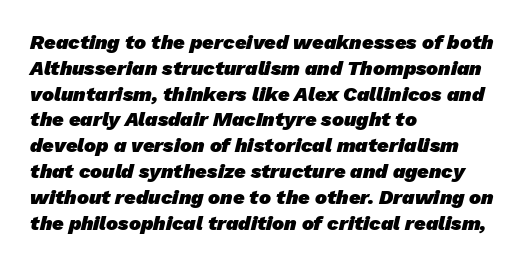
Summary of vertical rhythm: regular, with standard interline spacing. The passage is arranged the way most books set body copy — flush left. The characters look thick and weighty, a clear bold. Underlining? Definitely not there. No extra tracking has been applied to these lines.
